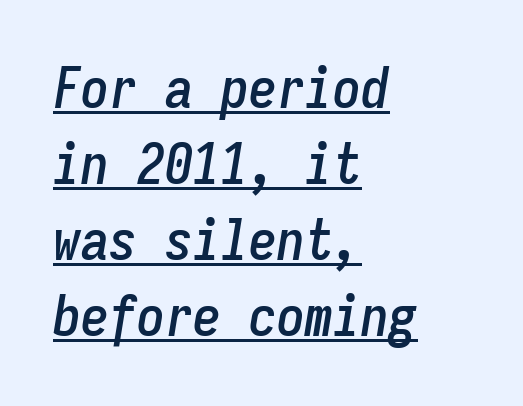
{"italic": "yes", "lean": "right", "slant_degrees": 9, "width": "condensed", "stroke_contrast": "low", "x_height": "medium", "monospaced": "yes", "underline": "yes", "align": "left", "line_spacing": "normal", "line_spacing_ratio": 1.36, "letter_spacing": "normal", "letter_spacing_em": 0.0, "glyph_px": 56}
